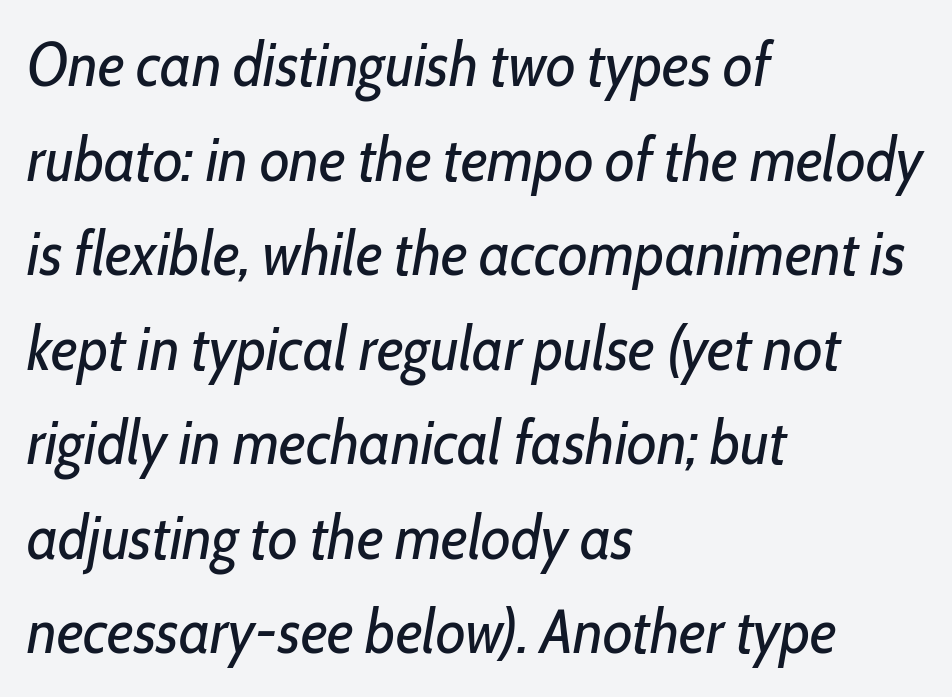
The image shows 61 px regular-weight, condensed type, italic (leaning right); set left-aligned, normal line spacing (1.55x), normal letter spacing, not underlined; low stroke contrast and a medium x-height.
